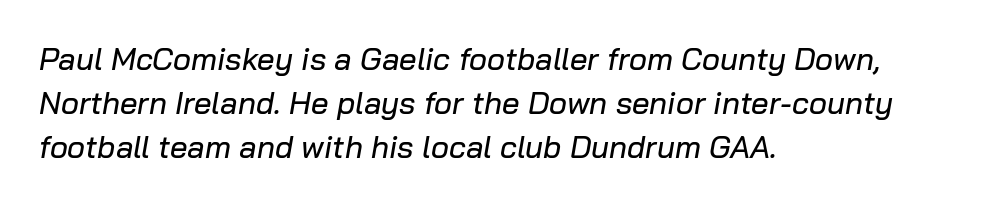
The image shows 31 px text type, italic (leaning right); set left-aligned, normal line spacing (1.42x), normal letter spacing, not underlined; low stroke contrast and a medium x-height.
